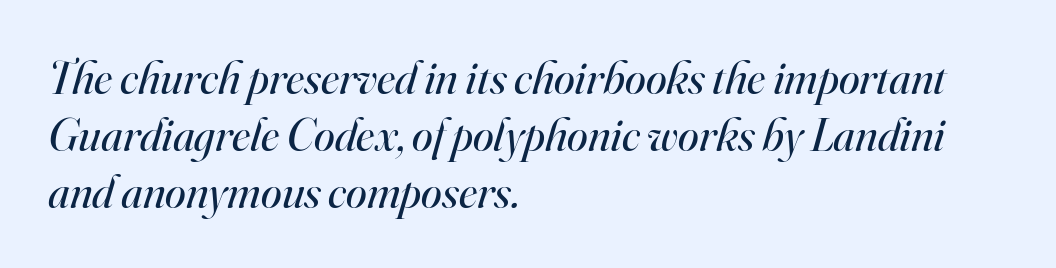
{"serif": "yes", "italic": "yes", "lean": "right", "slant_degrees": 16, "bold": "no", "weight": "regular", "width": "normal", "stroke_contrast": "high", "x_height": "small", "monospaced": "no", "underline": "no", "align": "left", "line_spacing_ratio": 1.21, "letter_spacing": "normal", "letter_spacing_em": 0.0, "glyph_px": 47}
